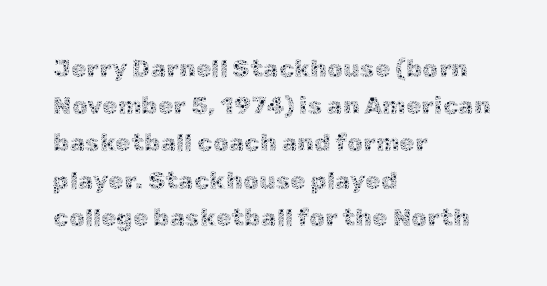
Each new line begins a customary step beneath the previous one. In CSS terms this would be text-align: left. Every character sits straight up, as roman type does. Inter-character spacing is left at the font's built-in metrics.
